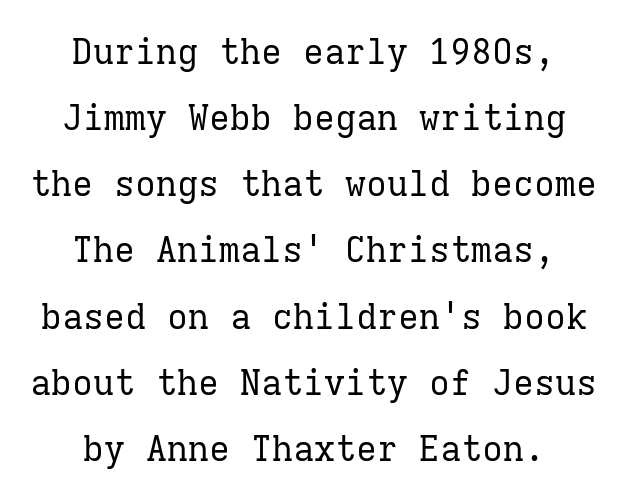
The image shows 35 px regular-weight serif type, upright, monospaced; set line spacing 1.89x, normal letter spacing, not underlined; low stroke contrast and a medium x-height.
